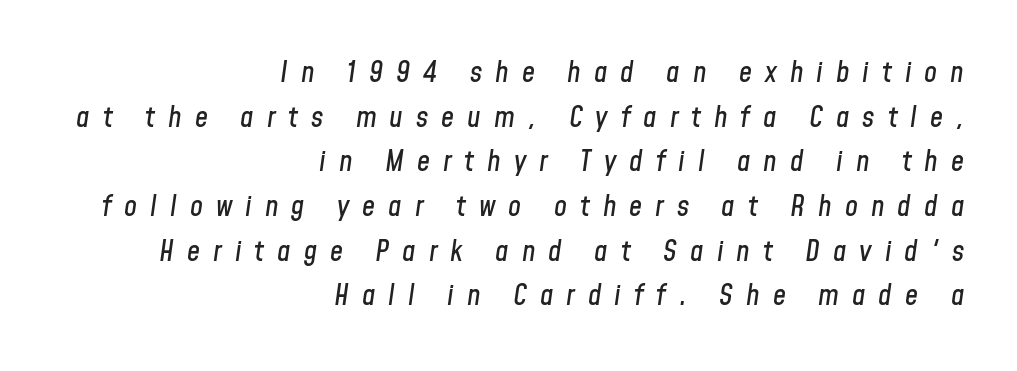
The image shows 29 px condensed type, italic (leaning right); set right-aligned, normal line spacing (1.54x), unusually wide letter spacing (+0.45 em), not underlined; low stroke contrast and a medium x-height.
